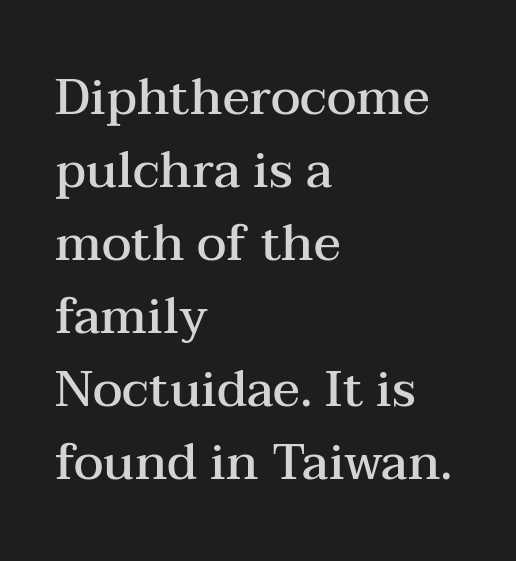
The image shows 50 px semibold, wide serif type, upright; set left-aligned, normal line spacing (1.46x), normal letter spacing, not underlined; medium stroke contrast and a medium x-height.
